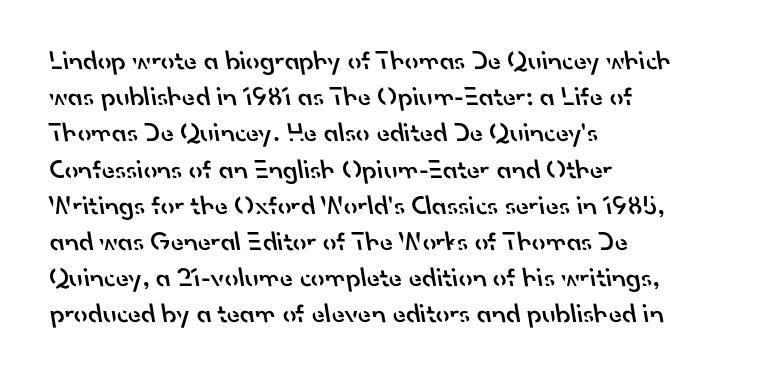
The image shows 27 px text type; set left-aligned, normal line spacing (1.34x), normal letter spacing, not underlined.
